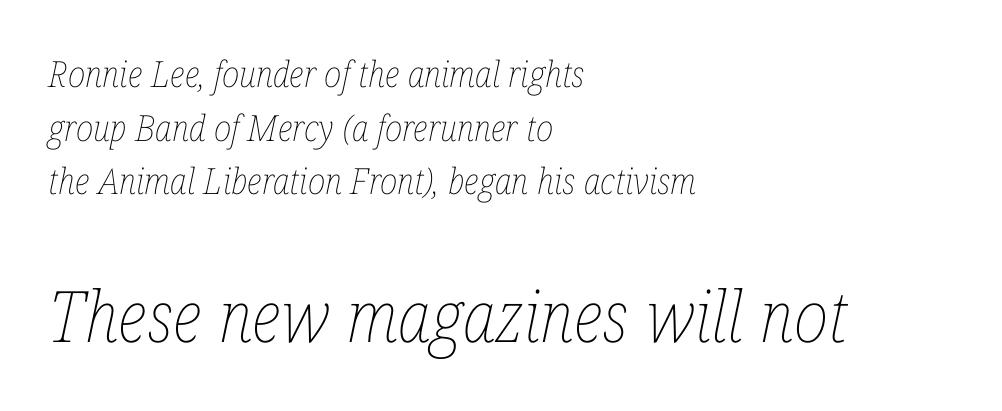
Q: Is the text bold? A: No.
Q: Is the text italic (slanted)? A: Yes, it leans right by about 12 degrees.
Q: Is the text underlined? A: No.
Q: How is the paragraph aligned? A: Left-aligned.
Q: Is the spacing between letters normal or unusually wide? A: Normal.
Q: Is the spacing between lines tight, normal or loose? A: Normal.
Q: Which block of text is set in a larger size, the first (top) or the second (bottom)? A: The second (bottom) one.
Q: Width (condensed, normal, or wide)? A: Condensed.
Q: Stroke contrast? A: Low.
Q: x-height? A: Medium.
Q: Monospaced? A: No.
